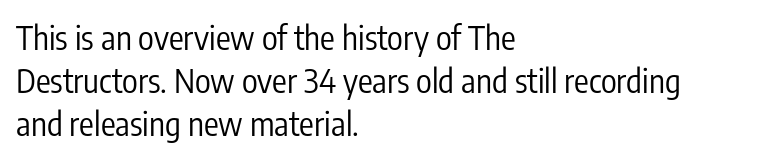
Q: Is the text bold? A: No.
Q: Is the text italic (slanted)? A: No, it is upright.
Q: Is the typeface a serif or a sans-serif typeface? A: Sans-serif.
Q: Is the text underlined? A: No.
Q: How is the paragraph aligned? A: Left-aligned.
Q: Is the spacing between letters normal or unusually wide? A: Normal.
Q: Is the spacing between lines tight, normal or loose? A: Normal.
Q: Width (condensed, normal, or wide)? A: Condensed.
Q: Stroke contrast? A: Low.
Q: x-height? A: Medium.
Q: Monospaced? A: No.
